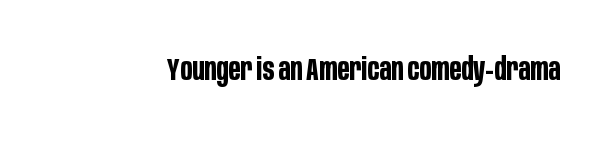
Q: Is the text bold? A: Yes.
Q: Is the text italic (slanted)? A: No, it is upright.
Q: Is the typeface a serif or a sans-serif typeface? A: Sans-serif.
Q: Is the text underlined? A: No.
Q: Is the spacing between letters normal or unusually wide? A: Normal.
Q: Width (condensed, normal, or wide)? A: Condensed.
Q: Stroke contrast? A: Low.
Q: x-height? A: Large.
Q: Monospaced? A: No.
